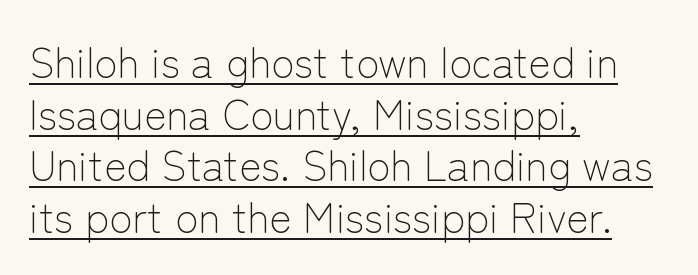
The image shows 42 px light sans-serif type, upright; set left-aligned, line spacing 1.23x, normal letter spacing, underlined; low stroke contrast and a medium x-height.
